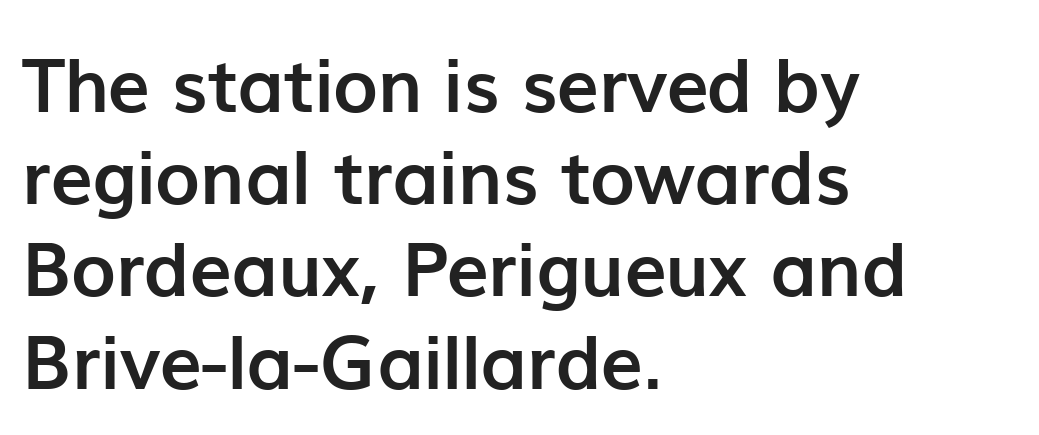
The image shows 75 px semibold sans-serif type, upright; set left-aligned, line spacing 1.23x, normal letter spacing, not underlined; low stroke contrast and a medium x-height.
